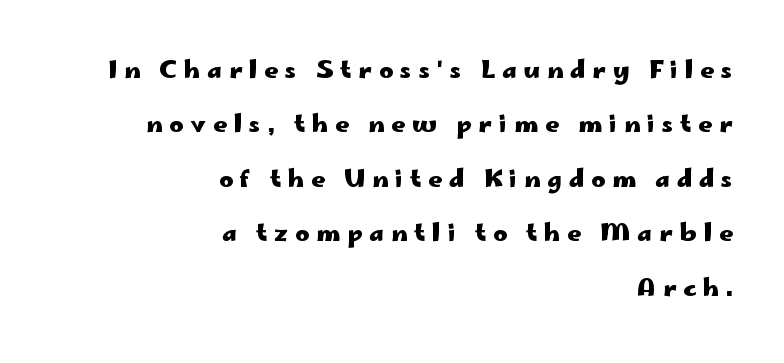
The image shows 24 px bold type, upright; set right-aligned, loose line spacing (2.27x), unusually wide letter spacing (+0.29 em), not underlined.
